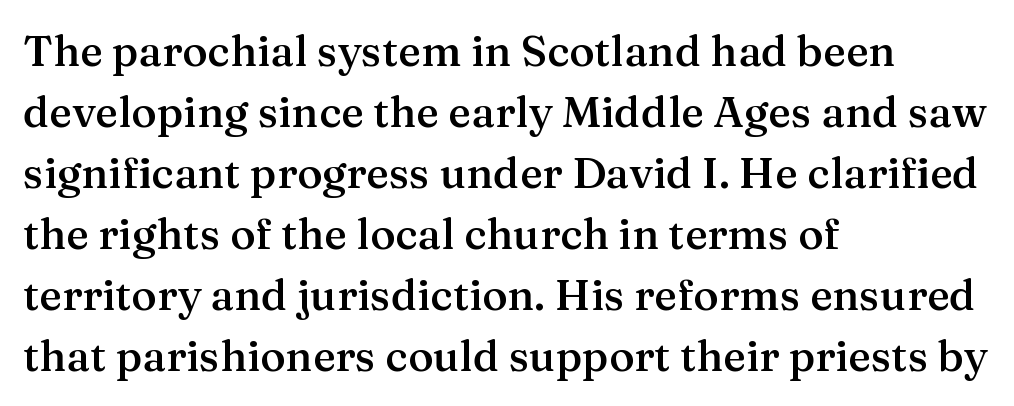
Q: Is the text bold? A: Semi-bold.
Q: Is the text italic (slanted)? A: No, it is upright.
Q: Is the typeface a serif or a sans-serif typeface? A: Serif.
Q: Is the text underlined? A: No.
Q: How is the paragraph aligned? A: Left-aligned.
Q: Is the spacing between letters normal or unusually wide? A: Normal.
Q: Is the spacing between lines tight, normal or loose? A: Normal.
Q: Width (condensed, normal, or wide)? A: Normal.
Q: Stroke contrast? A: Medium.
Q: x-height? A: Medium.
Q: Monospaced? A: No.
